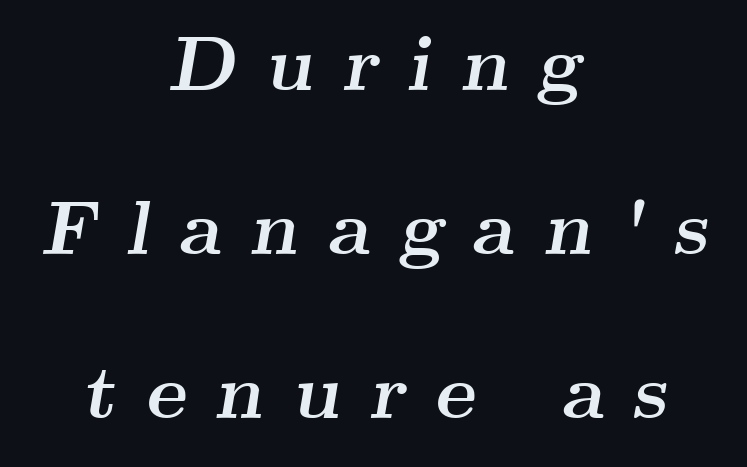
Q: Is the text bold? A: Yes.
Q: Is the text italic (slanted)? A: Yes, it leans right by about 9 degrees.
Q: Is the typeface a serif or a sans-serif typeface? A: Serif.
Q: Is the text underlined? A: No.
Q: How is the paragraph aligned? A: Centered.
Q: Is the spacing between letters normal or unusually wide? A: Unusually wide.
Q: Is the spacing between lines tight, normal or loose? A: Loose.
Q: Width (condensed, normal, or wide)? A: Wide.
Q: Stroke contrast? A: Medium.
Q: x-height? A: Small.
Q: Monospaced? A: No.
